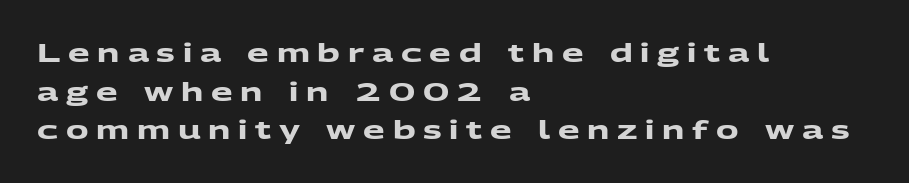
The image shows 25 px bold type; set left-aligned, normal line spacing (1.55x), unusually wide letter spacing (+0.31 em), not underlined.
